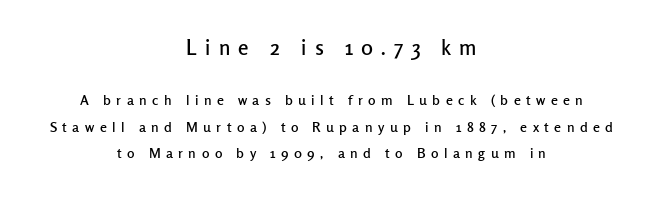
{"italic": "no", "underline": "no", "align": "center", "line_spacing": "loose", "line_spacing_ratio": 1.91, "letter_spacing": "wide", "letter_spacing_em": 0.39, "larger_block": "first", "size_ratio": 1.5, "glyph_px": 21}
